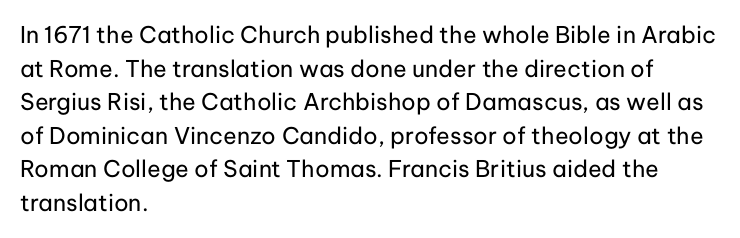
The image shows 23 px text type, upright; set left-aligned, normal line spacing (1.46x), normal letter spacing, not underlined.
